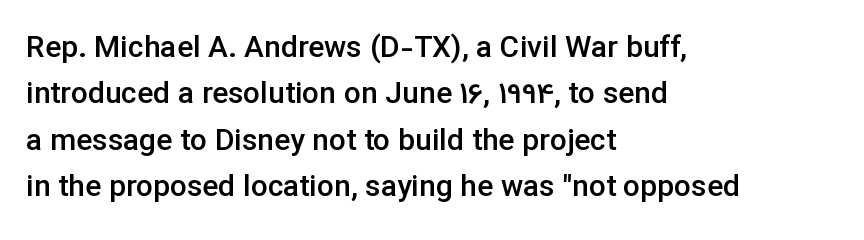
The image shows 30 px semibold sans-serif type, upright; set left-aligned, normal line spacing (1.55x), normal letter spacing, not underlined; low stroke contrast and a medium x-height.
